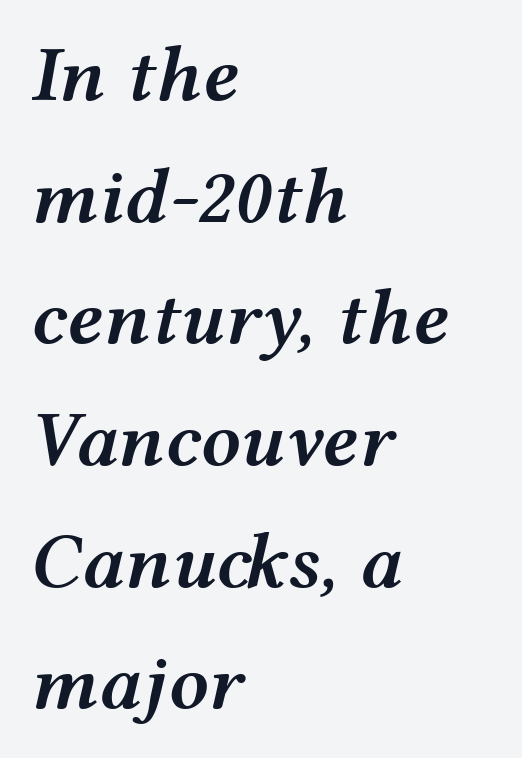
The image shows 79 px semibold, wide type, italic (leaning right); set left-aligned, normal line spacing (1.54x), normal letter spacing, not underlined; medium stroke contrast and a medium x-height.
